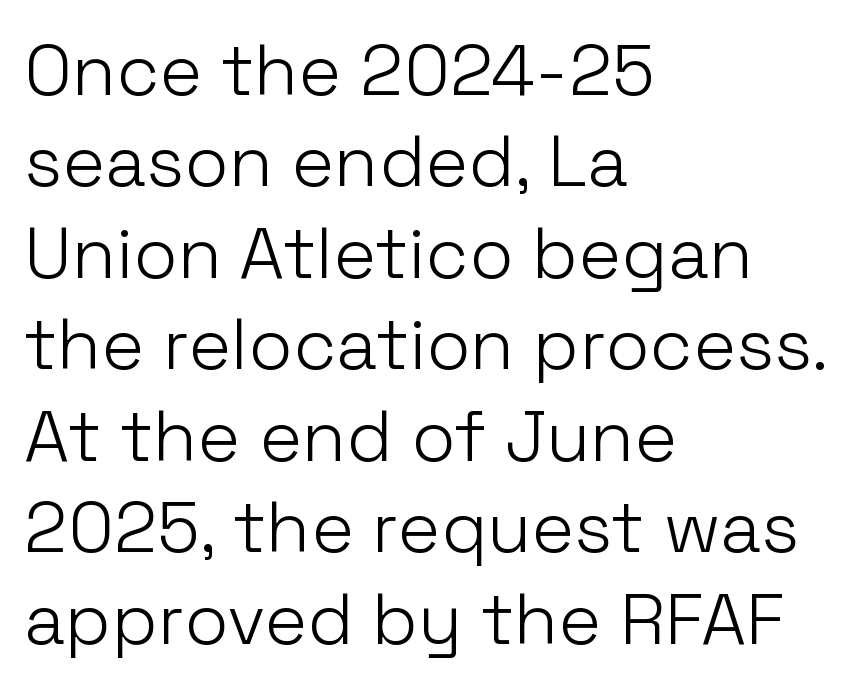
{"serif": "no", "italic": "no", "bold": "no", "weight": "light", "width": "normal", "stroke_contrast": "low", "x_height": "medium", "monospaced": "no", "underline": "no", "align": "left", "line_spacing": "normal", "line_spacing_ratio": 1.27, "letter_spacing": "normal", "letter_spacing_em": 0.0, "glyph_px": 72}
